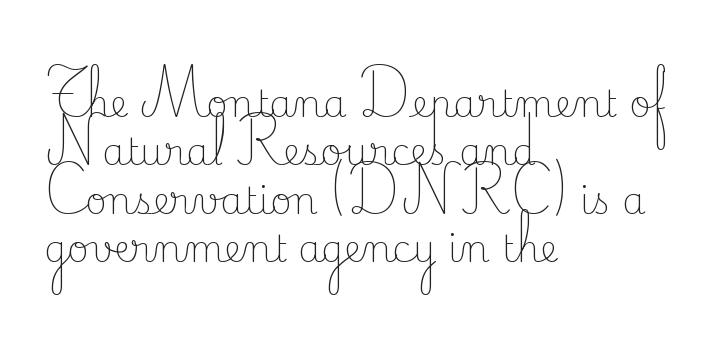
Look at the tracking — it's just the regular setting, nothing added. Rows of type keep a routine distance in the vertical direction. You can tell it's not italic because the verticals are truly vertical. Check where the strokes stop: tiny serifs finish them off.
